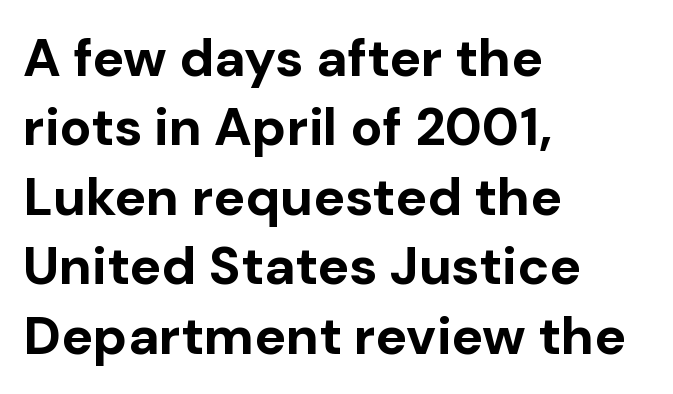
{"serif": "no", "italic": "no", "bold": "yes", "weight": "bold", "width": "normal", "stroke_contrast": "low", "x_height": "medium", "monospaced": "no", "underline": "no", "align": "left", "line_spacing": "normal", "line_spacing_ratio": 1.31, "letter_spacing": "normal", "letter_spacing_em": 0.0, "glyph_px": 53}
